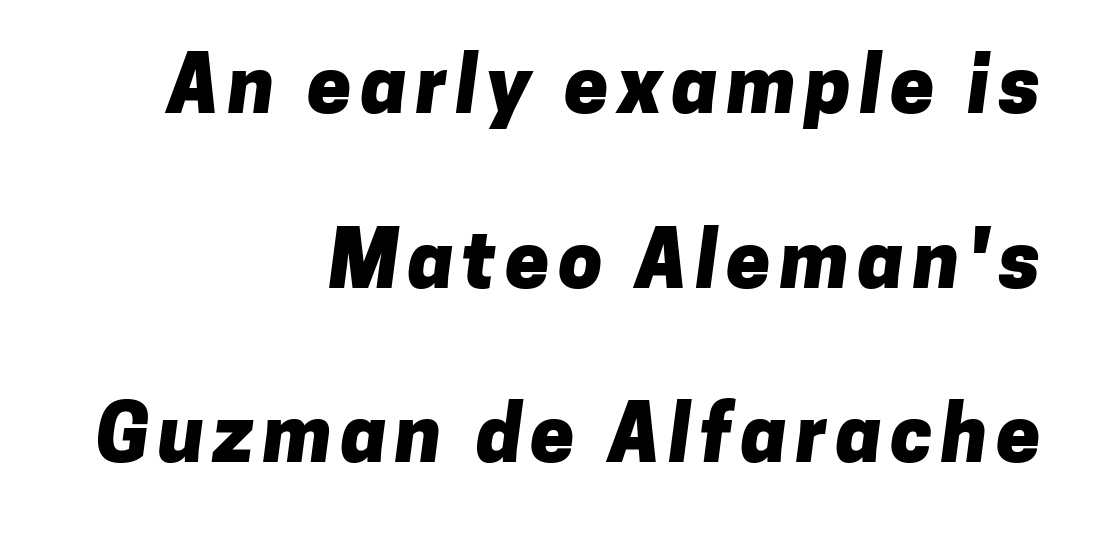
Q: Is the text bold? A: Yes.
Q: Is the typeface a serif or a sans-serif typeface? A: Sans-serif.
Q: Is the text underlined? A: No.
Q: How is the paragraph aligned? A: Right-aligned.
Q: Is the spacing between lines tight, normal or loose? A: Loose.
Q: Width (condensed, normal, or wide)? A: Normal.
Q: Stroke contrast? A: Low.
Q: x-height? A: Medium.
Q: Monospaced? A: No.
